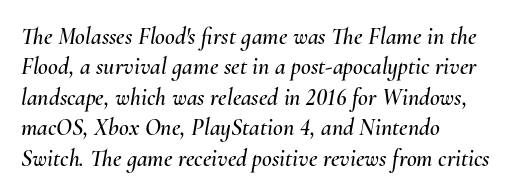
{"italic": "yes", "lean": "right", "slant_degrees": 10, "underline": "no", "align": "left", "line_spacing": "normal", "line_spacing_ratio": 1.27, "letter_spacing": "normal", "letter_spacing_em": 0.0, "glyph_px": 24}
